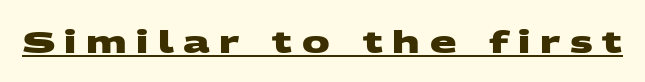
The image shows 31 px heavy, wide sans-serif type; set unusually wide letter spacing (+0.31 em), underlined; medium stroke contrast and a large x-height.
